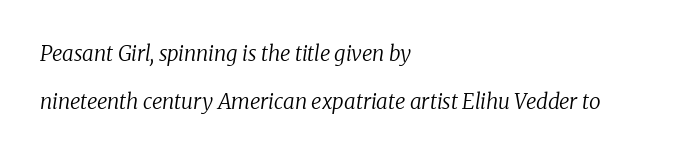
Q: Is the text bold? A: No.
Q: Is the text italic (slanted)? A: Yes, it leans right by about 8 degrees.
Q: Is the text underlined? A: No.
Q: How is the paragraph aligned? A: Left-aligned.
Q: Is the spacing between letters normal or unusually wide? A: Normal.
Q: Is the spacing between lines tight, normal or loose? A: Loose.
